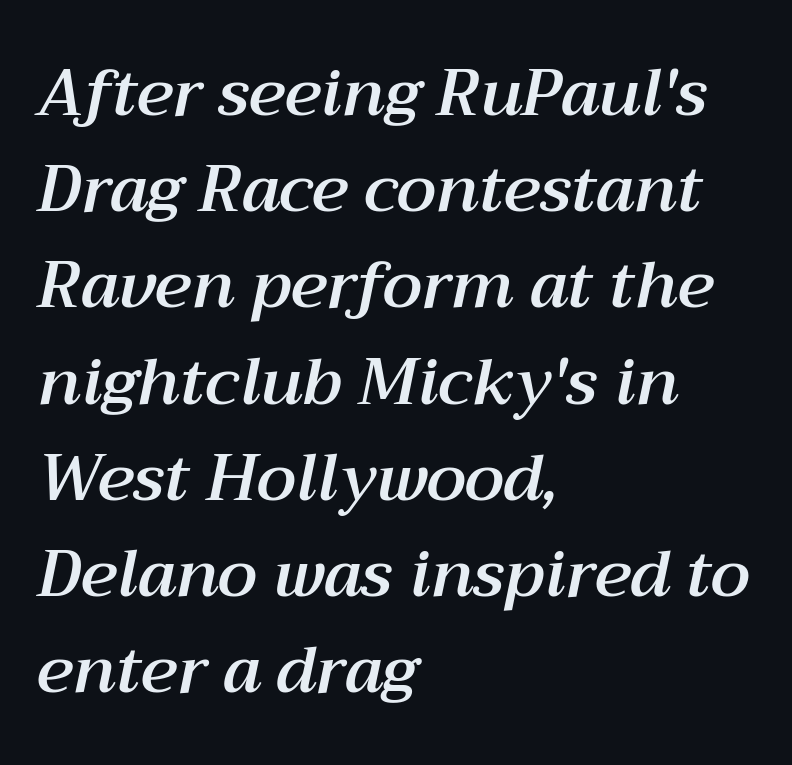
{"italic": "yes", "lean": "right", "slant_degrees": 12, "width": "normal", "stroke_contrast": "medium", "x_height": "medium", "monospaced": "no", "underline": "no", "align": "left", "line_spacing": "normal", "line_spacing_ratio": 1.48, "letter_spacing": "normal", "letter_spacing_em": 0.0, "glyph_px": 65}
